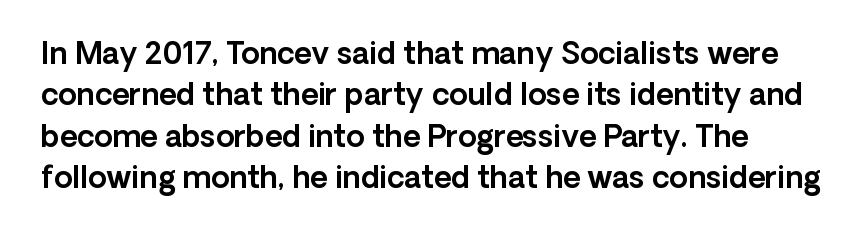
Characters remain perfectly vertical along every line. Line spacing here is normal. Characters follow at the spacing the type designer built in. In terms of letterform style, serifs are entirely absent.
